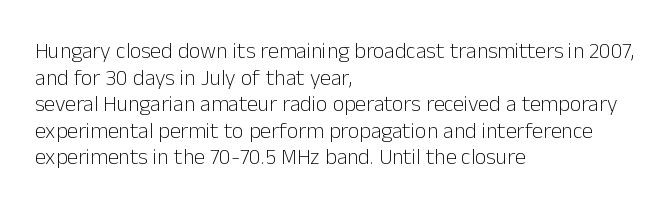
{"italic": "no", "bold": "no", "underline": "no", "align": "left", "line_spacing_ratio": 1.21, "letter_spacing": "normal", "letter_spacing_em": 0.0, "glyph_px": 22}
